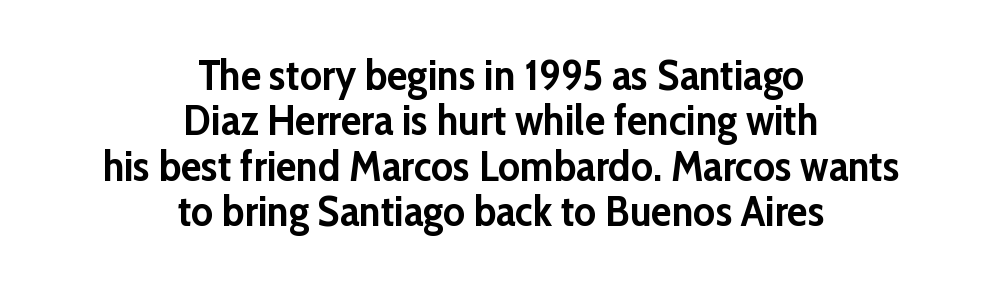
Q: Is the text bold? A: Yes.
Q: Is the text italic (slanted)? A: No, it is upright.
Q: Is the typeface a serif or a sans-serif typeface? A: Sans-serif.
Q: Is the text underlined? A: No.
Q: How is the paragraph aligned? A: Centered.
Q: Is the spacing between letters normal or unusually wide? A: Normal.
Q: Is the spacing between lines tight, normal or loose? A: Tight.
Q: Width (condensed, normal, or wide)? A: Normal.
Q: Stroke contrast? A: Low.
Q: x-height? A: Medium.
Q: Monospaced? A: No.
